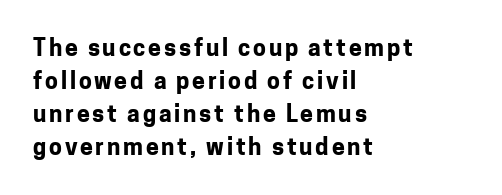
The face used here has the dense, thick strokes of a bold. Posture: upright roman. Type without underlining. The designer left line spacing at the default. Short and long lines alike share a common starting point at left.
